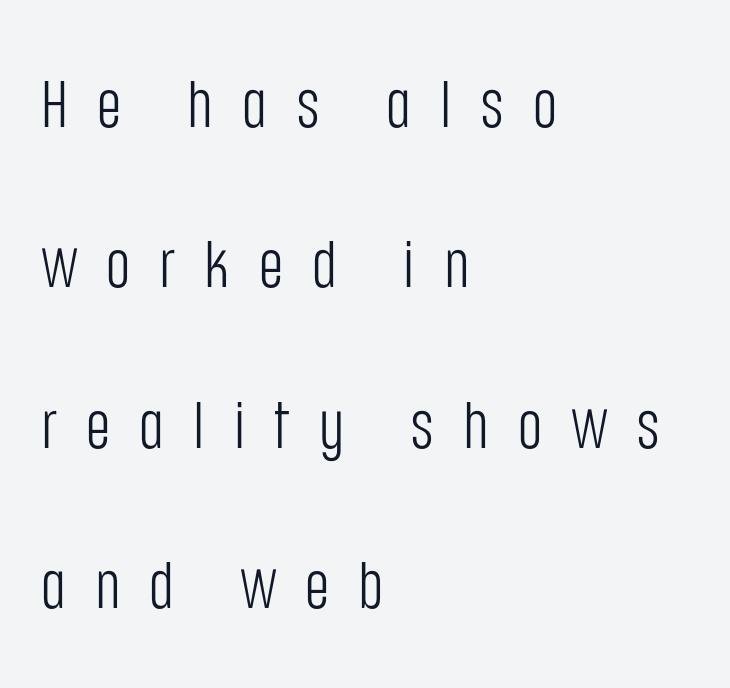
Q: Is the text bold? A: No.
Q: Is the text italic (slanted)? A: No, it is upright.
Q: Is the typeface a serif or a sans-serif typeface? A: Sans-serif.
Q: Is the text underlined? A: No.
Q: How is the paragraph aligned? A: Left-aligned.
Q: Is the spacing between letters normal or unusually wide? A: Unusually wide.
Q: Is the spacing between lines tight, normal or loose? A: Loose.
Q: Width (condensed, normal, or wide)? A: Condensed.
Q: Stroke contrast? A: Low.
Q: x-height? A: Large.
Q: Monospaced? A: No.
